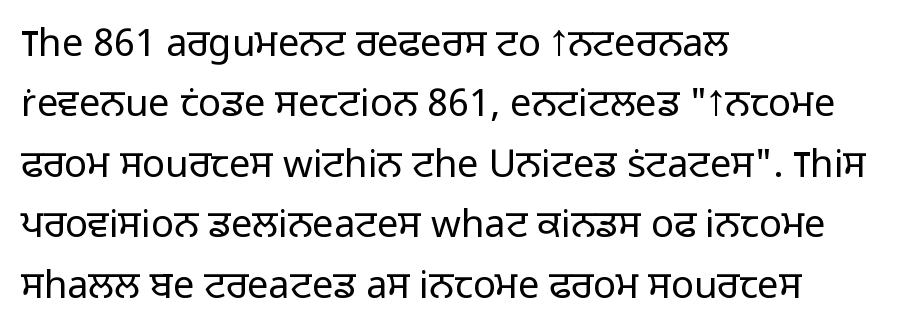
The rendering shows plain stroke endings on the letterforms — a sans-serif design. Horizontal bands of white between lines are of average thickness. This is not heavy type; no bold has been used. In terms of posture, this sample is upright.
